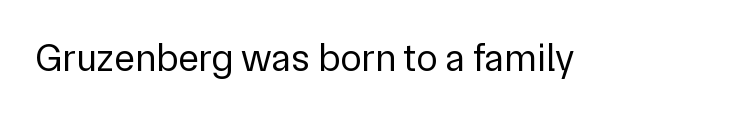
The image shows 39 px regular-weight sans-serif type, upright; set normal letter spacing, not underlined; low stroke contrast and a medium x-height.
